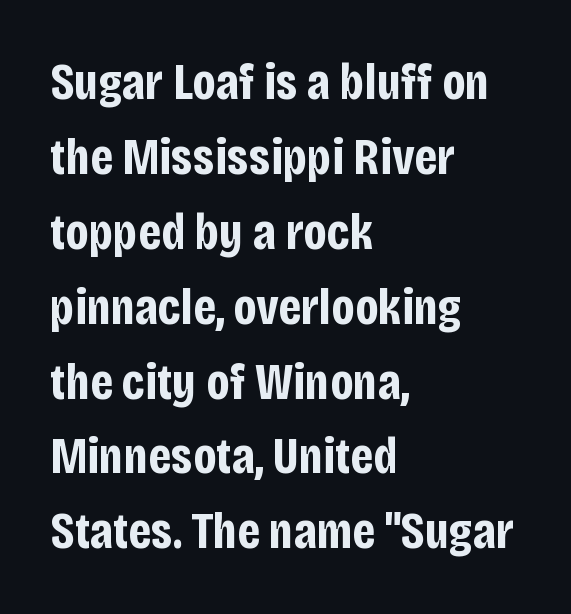
{"serif": "no", "italic": "no", "bold": "yes", "weight": "bold", "width": "condensed", "stroke_contrast": "low", "x_height": "large", "monospaced": "no", "underline": "no", "align": "left", "line_spacing": "normal", "line_spacing_ratio": 1.44, "letter_spacing": "normal", "letter_spacing_em": 0.0, "glyph_px": 52}
